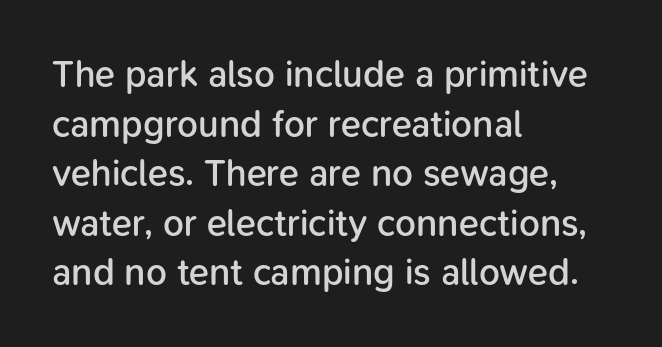
Typesetter's note: demi weight, one step under bold. Line spacing here is normal. Reading down the block, your eye returns to a fixed left position each line. These lines are composed in type without serifs. You could call the tracking neutral — neither tight nor loose.
